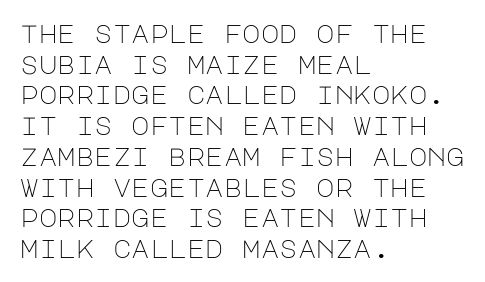
{"italic": "no", "bold": "no", "underline": "no", "align": "left", "line_spacing_ratio": 1.23, "letter_spacing": "normal", "letter_spacing_em": 0.0, "glyph_px": 25}
